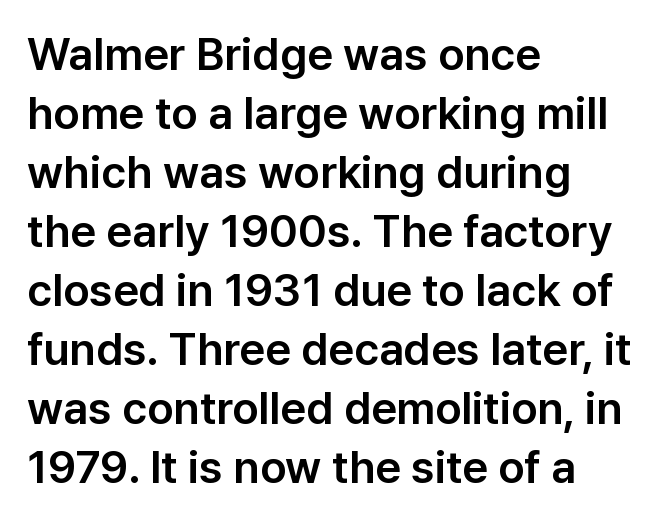
{"serif": "no", "italic": "no", "width": "normal", "stroke_contrast": "low", "x_height": "medium", "monospaced": "no", "underline": "no", "align": "left", "line_spacing": "normal", "line_spacing_ratio": 1.31, "letter_spacing": "normal", "letter_spacing_em": 0.0, "glyph_px": 45}
